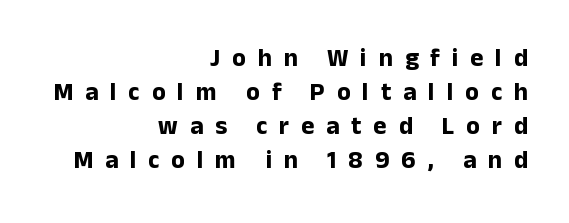
Q: Is the text bold? A: Yes.
Q: Is the text italic (slanted)? A: No, it is upright.
Q: Is the text underlined? A: No.
Q: How is the paragraph aligned? A: Right-aligned.
Q: Is the spacing between letters normal or unusually wide? A: Unusually wide.
Q: Is the spacing between lines tight, normal or loose? A: Normal.
